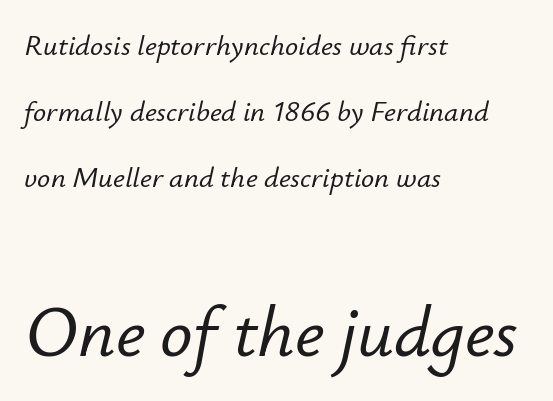
{"italic": "yes", "lean": "right", "slant_degrees": 12, "width": "normal", "stroke_contrast": "low", "x_height": "small", "monospaced": "no", "underline": "no", "align": "left", "line_spacing": "loose", "line_spacing_ratio": 2.28, "letter_spacing": "normal", "letter_spacing_em": 0.0, "larger_block": "second", "size_ratio": 2.48, "glyph_px": 72}
